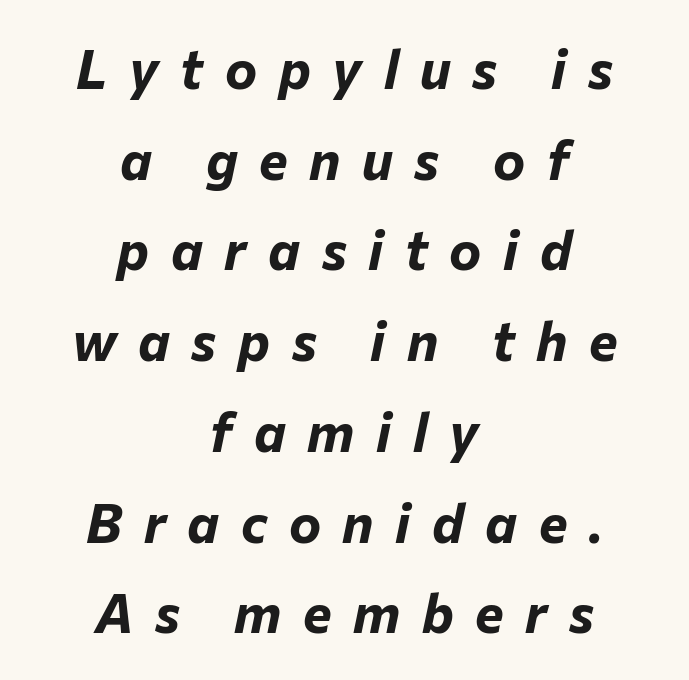
The image shows 54 px bold type, italic (leaning right); set centered, normal line spacing (1.68x), unusually wide letter spacing (+0.4 em), not underlined; low stroke contrast and a medium x-height.
